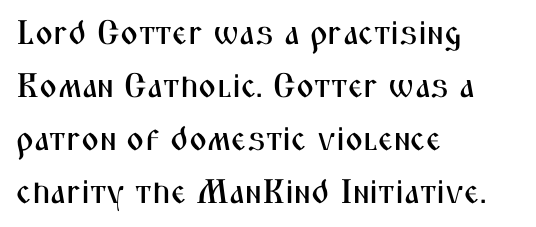
{"serif": "no", "italic": "no", "width": "condensed", "stroke_contrast": "medium", "x_height": "medium", "monospaced": "no", "underline": "no", "align": "left", "line_spacing": "normal", "line_spacing_ratio": 1.56, "letter_spacing": "normal", "letter_spacing_em": 0.0, "glyph_px": 34}
